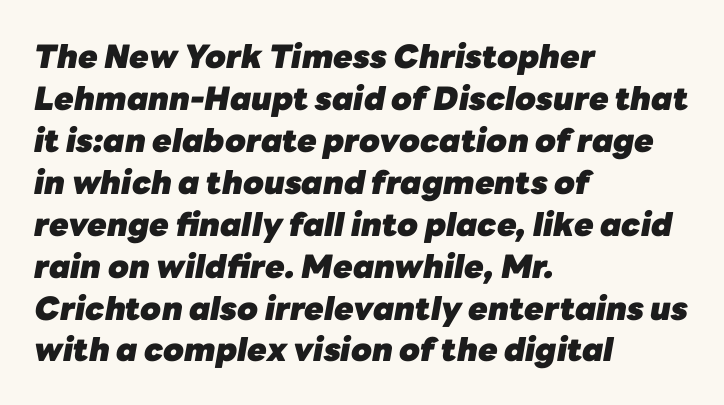
Think of a printed novel: that variable character pitch is what you see here. Regular leading. Designer's note — italics engaged. There is no visible air inserted between adjacent glyphs. Plain, unruled lines of type.
